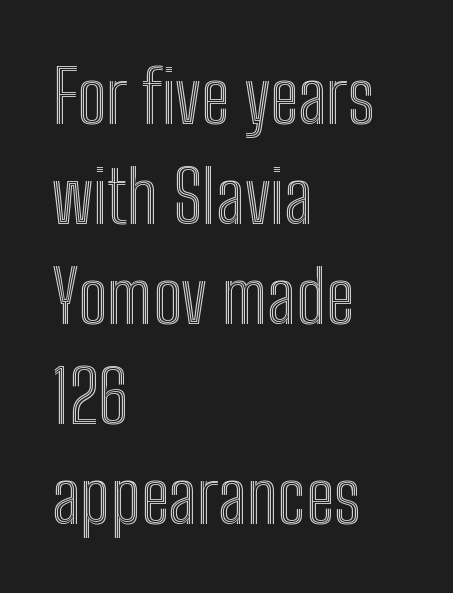
{"italic": "no", "width": "condensed", "x_height": "medium", "monospaced": "no", "underline": "no", "align": "left", "line_spacing": "normal", "line_spacing_ratio": 1.37, "letter_spacing": "normal", "letter_spacing_em": 0.0, "glyph_px": 73}
